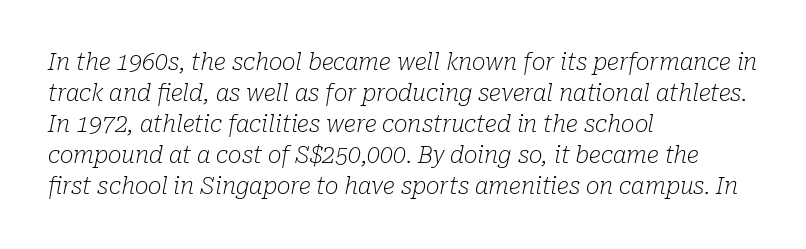
Q: Is the text bold? A: No.
Q: Is the text italic (slanted)? A: Yes, it leans right by about 10 degrees.
Q: Is the text underlined? A: No.
Q: How is the paragraph aligned? A: Left-aligned.
Q: Is the spacing between letters normal or unusually wide? A: Normal.
Q: Is the spacing between lines tight, normal or loose? A: Normal.
